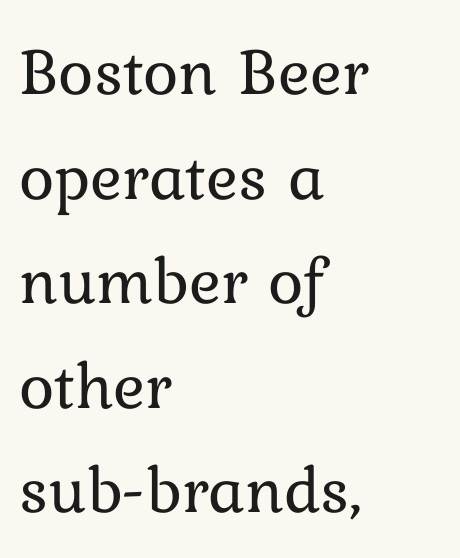
The image shows 67 px regular-weight type, upright; set left-aligned, normal line spacing (1.56x), normal letter spacing, not underlined; low stroke contrast and a medium x-height.
